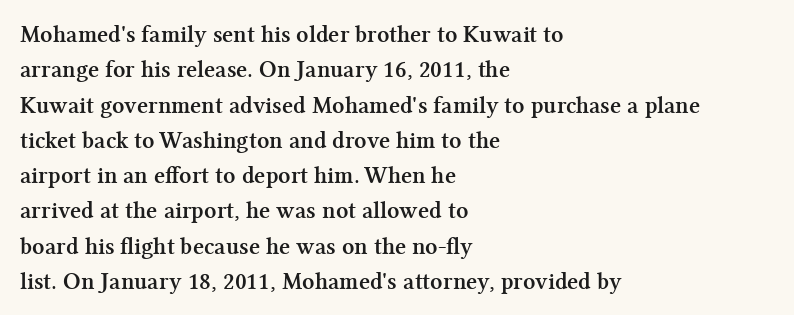
Q: Is the text bold? A: Yes.
Q: Is the text italic (slanted)? A: No, it is upright.
Q: Is the text underlined? A: No.
Q: How is the paragraph aligned? A: Left-aligned.
Q: Is the spacing between letters normal or unusually wide? A: Normal.
Q: Is the spacing between lines tight, normal or loose? A: Normal.
